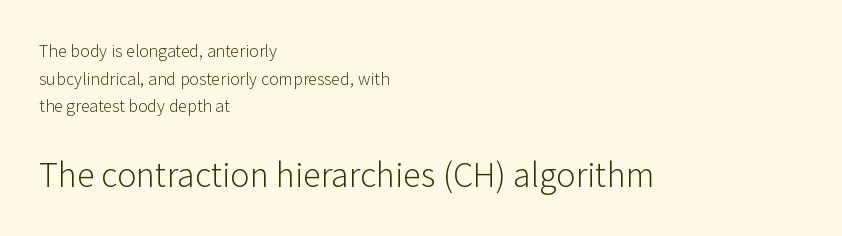
Q: Is the text bold? A: No.
Q: Is the text italic (slanted)? A: No, it is upright.
Q: Is the typeface a serif or a sans-serif typeface? A: Sans-serif.
Q: Is the text underlined? A: No.
Q: How is the paragraph aligned? A: Left-aligned.
Q: Is the spacing between letters normal or unusually wide? A: Normal.
Q: Is the spacing between lines tight, normal or loose? A: Normal.
Q: Which block of text is set in a larger size, the first (top) or the second (bottom)? A: The second (bottom) one.
Q: Width (condensed, normal, or wide)? A: Normal.
Q: Stroke contrast? A: Low.
Q: x-height? A: Medium.
Q: Monospaced? A: No.
